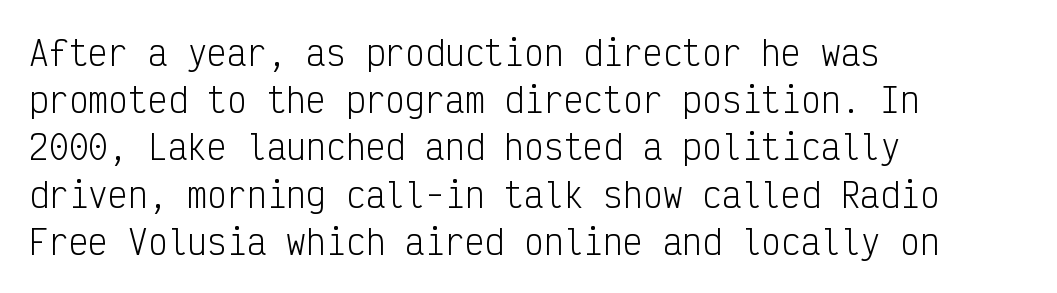
Upright lettering throughout. These lines are set flush left with a ragged right edge. Spacing verdict: monospaced, one width for all characters. Leading matches the norm, producing a regular column.
